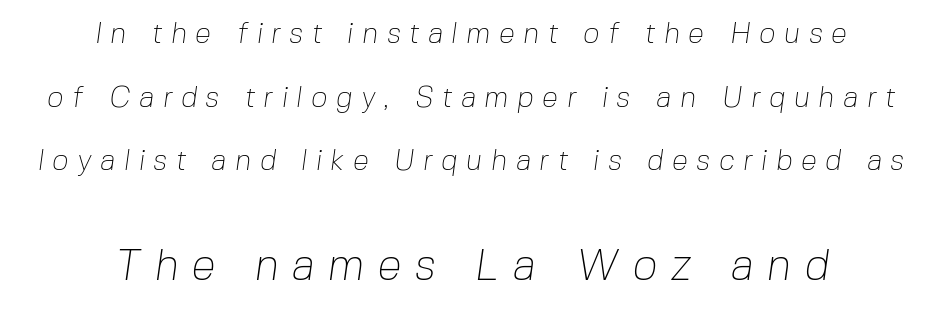
{"serif": "no", "bold": "no", "weight": "thin", "width": "normal", "stroke_contrast": "low", "x_height": "medium", "monospaced": "no", "underline": "no", "align": "center", "line_spacing": "loose", "line_spacing_ratio": 2.19, "letter_spacing": "wide", "letter_spacing_em": 0.29, "larger_block": "second", "size_ratio": 1.52, "glyph_px": 44}
